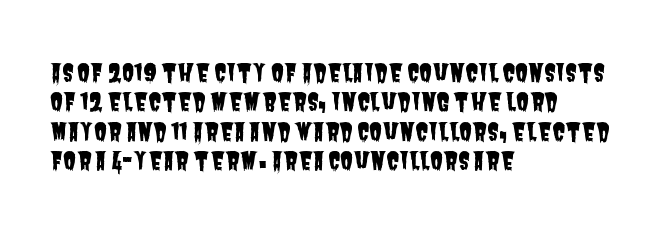
The passage shown has conventional tracking throughout. The zone under the glyphs is completely vacant. Alignment: flush left.
